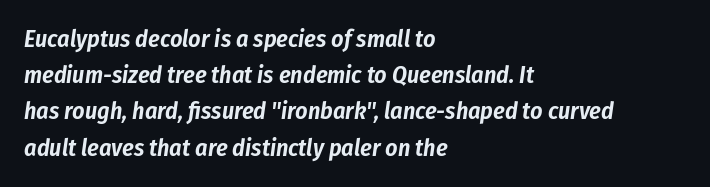
{"italic": "yes", "lean": "right", "slant_degrees": 8, "underline": "no", "align": "left", "line_spacing": "normal", "line_spacing_ratio": 1.51, "letter_spacing": "normal", "letter_spacing_em": 0.0, "glyph_px": 24}
